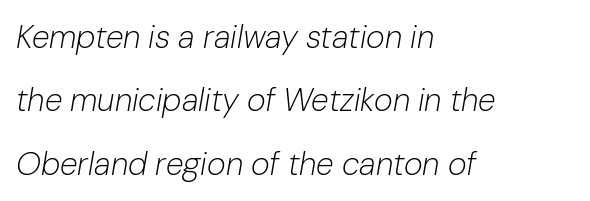
Students, note that the glyphs here touch the page at normal intervals. No word sits above an underline. A classic flush-left, rag-right setting is used for this passage. Unbolded letterforms with no extra heft. The passage shown is typed in a proportional face where columns would drift. The glyphs look as if they've been sheared to an angle.
